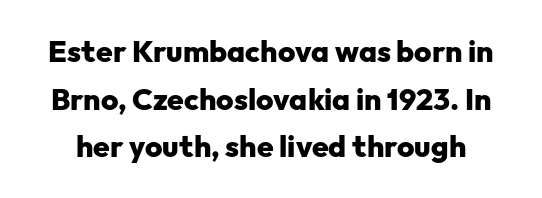
The image shows 30 px heavy sans-serif type, upright; set normal line spacing (1.59x), normal letter spacing, not underlined; low stroke contrast and a medium x-height.
